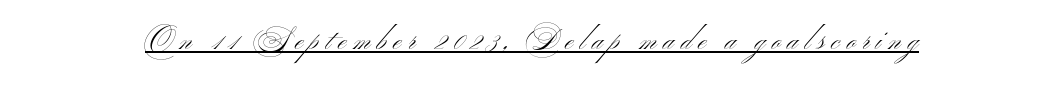
The image shows 28 px light, wide sans-serif type; set unusually wide letter spacing (+0.25 em), underlined; medium stroke contrast and a small x-height.
